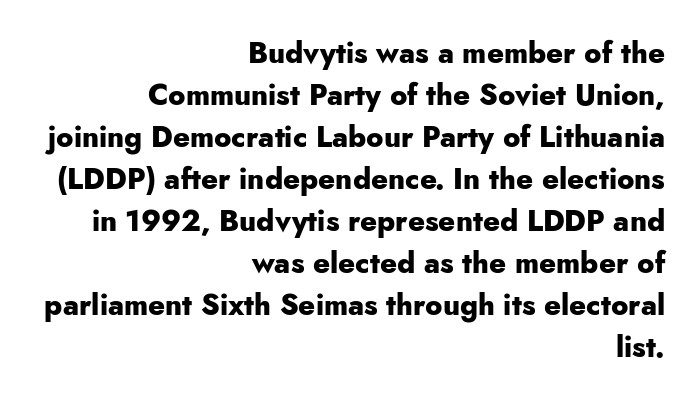
The image shows 29 px heavy sans-serif type, upright; set right-aligned, normal line spacing (1.45x), normal letter spacing, not underlined; low stroke contrast and a small x-height.
